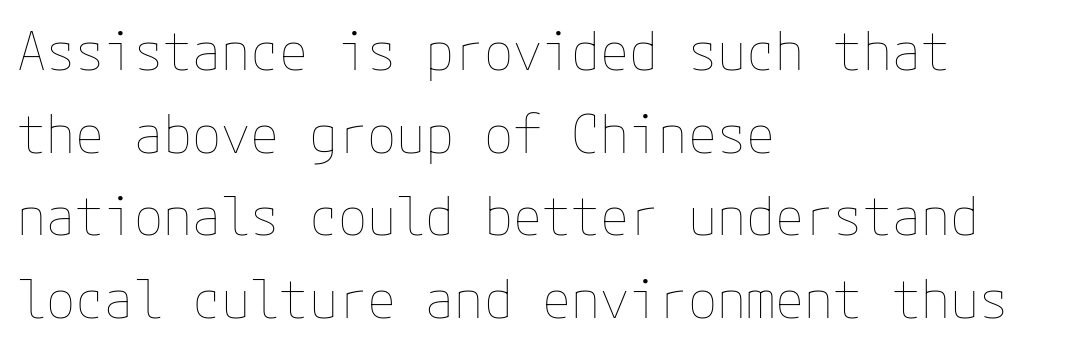
The image shows 53 px thin type, upright; set left-aligned, normal line spacing (1.56x), normal letter spacing, not underlined; low stroke contrast and a medium x-height.
